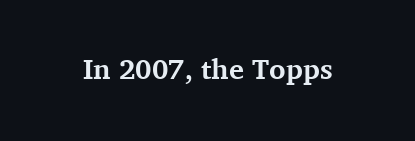
Q: Is the text bold? A: Yes.
Q: Is the text italic (slanted)? A: No, it is upright.
Q: Is the typeface a serif or a sans-serif typeface? A: Serif.
Q: Is the text underlined? A: No.
Q: Is the spacing between letters normal or unusually wide? A: Normal.
Q: Width (condensed, normal, or wide)? A: Normal.
Q: Stroke contrast? A: Medium.
Q: x-height? A: Medium.
Q: Monospaced? A: No.
